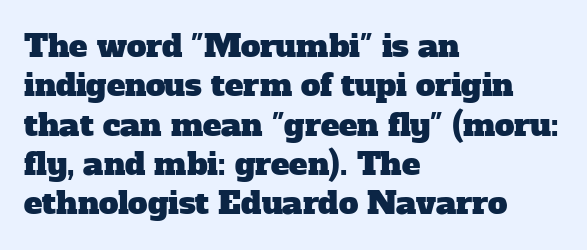
Q: Is the typeface a serif or a sans-serif typeface? A: Serif.
Q: Is the text underlined? A: No.
Q: How is the paragraph aligned? A: Left-aligned.
Q: Is the spacing between letters normal or unusually wide? A: Normal.
Q: Is the spacing between lines tight, normal or loose? A: Normal.
Q: Width (condensed, normal, or wide)? A: Normal.
Q: Stroke contrast? A: Low.
Q: x-height? A: Medium.
Q: Monospaced? A: No.
